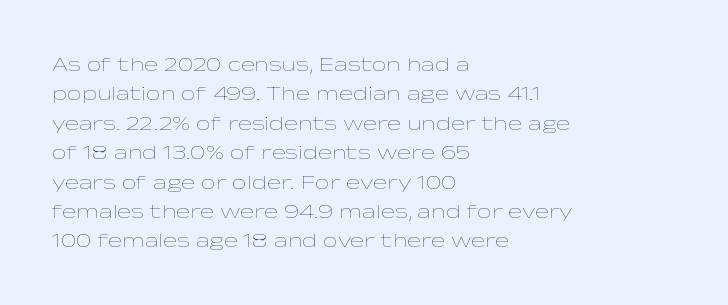
{"italic": "no", "bold": "no", "underline": "no", "align": "left", "line_spacing": "normal", "line_spacing_ratio": 1.4, "letter_spacing": "normal", "letter_spacing_em": 0.0, "glyph_px": 21}
